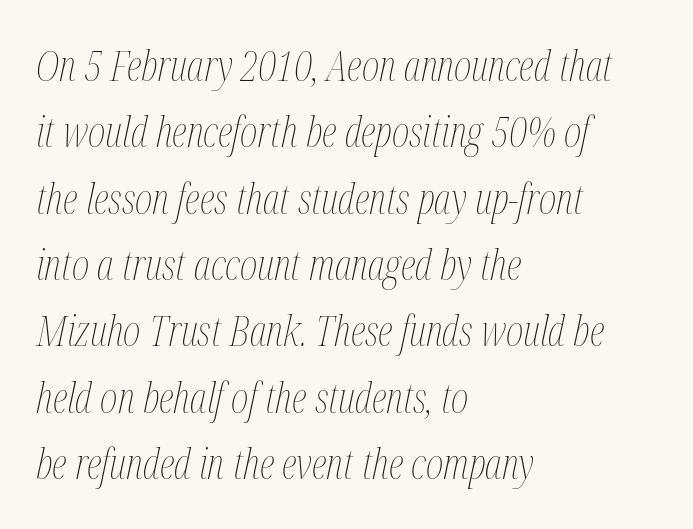
The image shows 42 px thin, condensed type, italic (leaning right); set left-aligned, normal line spacing (1.58x), normal letter spacing, not underlined; medium stroke contrast and a medium x-height.
